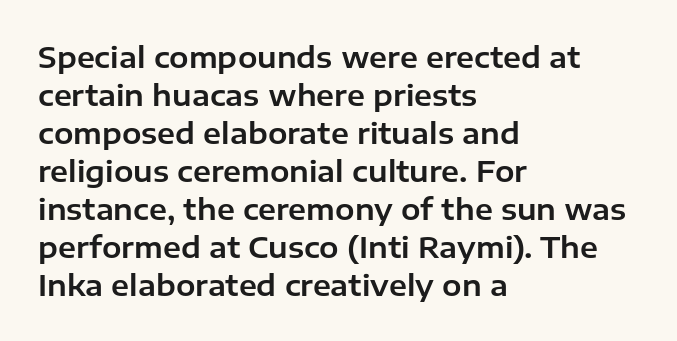
{"serif": "no", "italic": "no", "width": "normal", "stroke_contrast": "low", "x_height": "medium", "monospaced": "no", "underline": "no", "align": "left", "line_spacing": "normal", "line_spacing_ratio": 1.31, "letter_spacing": "normal", "letter_spacing_em": 0.0, "glyph_px": 29}
